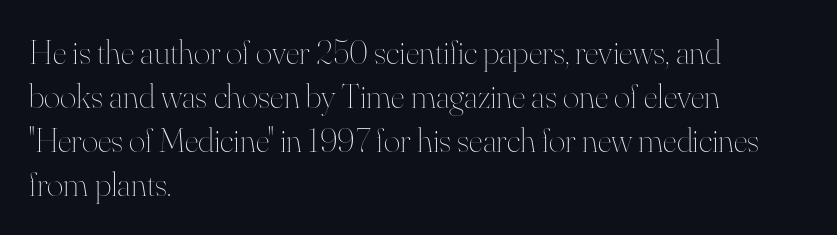
The image shows 35 px thin type, upright; set left-aligned, normal line spacing (1.26x), normal letter spacing, not underlined; high stroke contrast and a small x-height.
